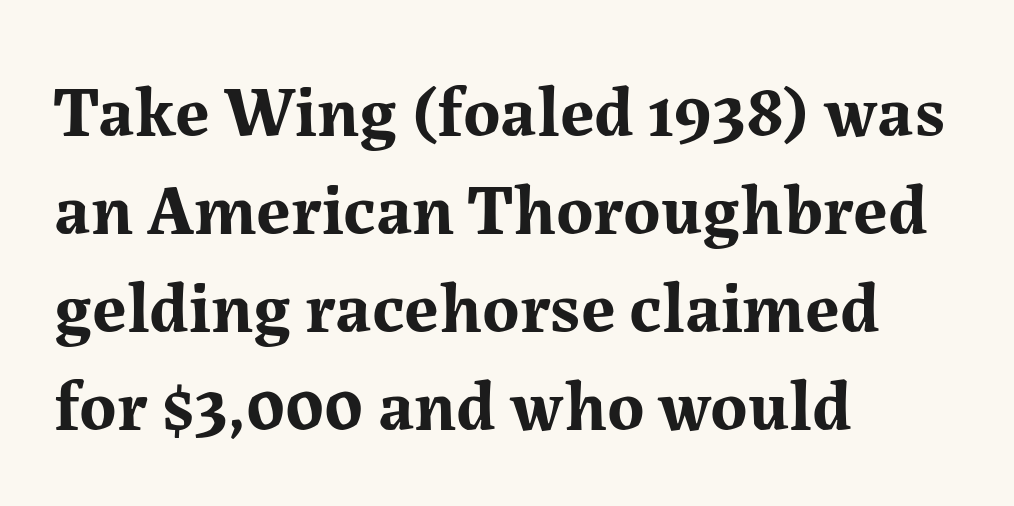
{"serif": "yes", "italic": "no", "bold": "yes", "weight": "bold", "width": "normal", "stroke_contrast": "medium", "x_height": "medium", "monospaced": "no", "underline": "no", "align": "left", "line_spacing": "normal", "line_spacing_ratio": 1.38, "letter_spacing": "normal", "letter_spacing_em": 0.0, "glyph_px": 71}
